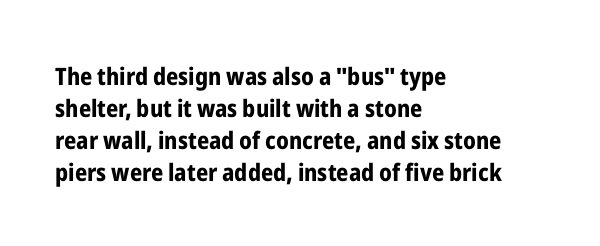
The image shows 24 px bold type, upright; set left-aligned, normal line spacing (1.34x), normal letter spacing, not underlined.
